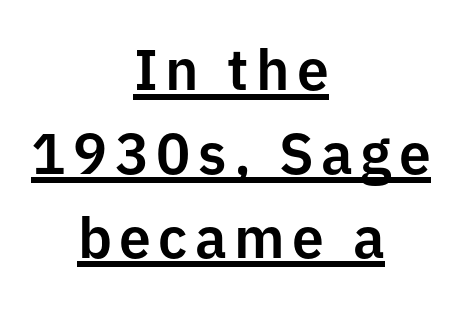
{"serif": "no", "italic": "no", "width": "normal", "stroke_contrast": "low", "x_height": "medium", "monospaced": "no", "underline": "yes", "align": "center", "line_spacing": "normal", "line_spacing_ratio": 1.47, "glyph_px": 57}
